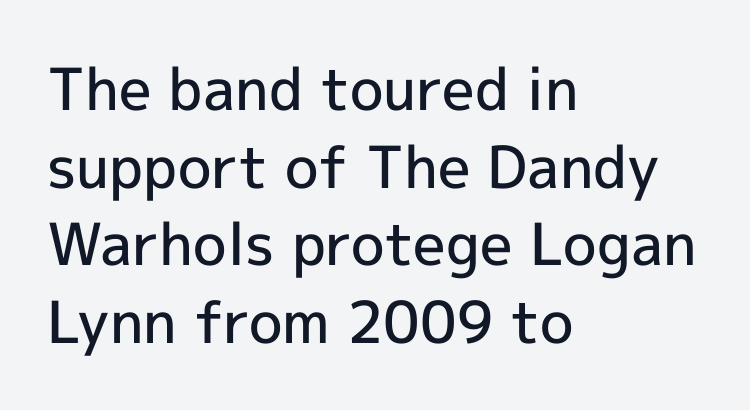
Grotesque or geometric, the face here clearly has no serifs. The lines are quadded left. Think of a printed novel: that variable character pitch is what you see here. Baseline-to-baseline distance is the conventional proportion of letter height.
